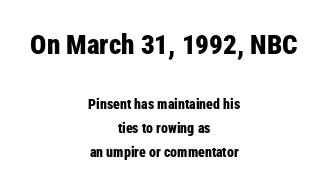
The image shows 27 px bold type, upright; set centered, line spacing 1.72x, normal letter spacing, not underlined; the first (top) block is 1.93x larger.
